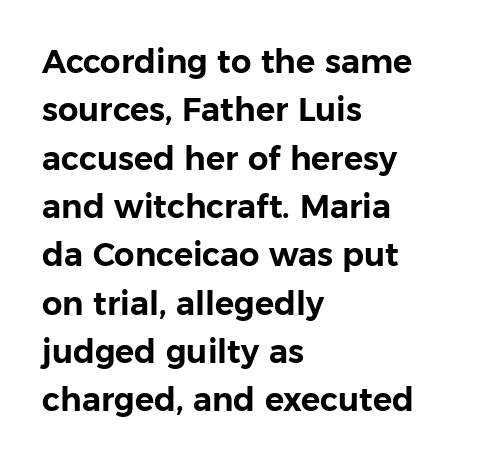
Unmarked baselines from the first word to the last. Each letter keeps its own natural width here, so spacing adapts to shape. The block of text has a typical density, with ordinary space between rows. Observe the absence of serifs on each vertical stroke in this sample.
